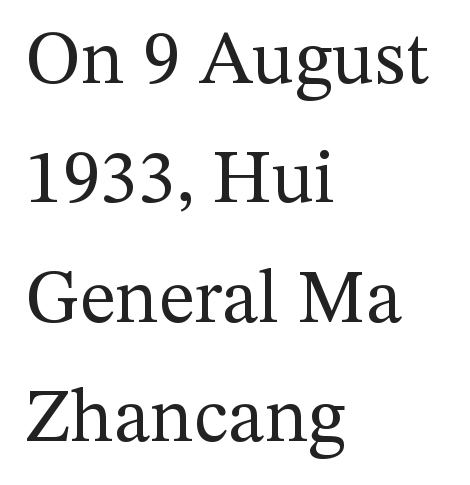
The image shows 76 px regular-weight serif type, upright; set left-aligned, normal line spacing (1.57x), normal letter spacing, not underlined; medium stroke contrast and a medium x-height.
